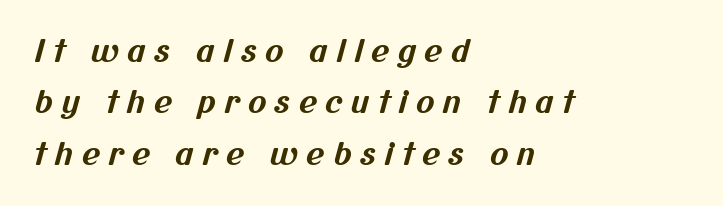
The image shows 31 px bold sans-serif type; set left-aligned, normal line spacing (1.66x), unusually wide letter spacing (+0.27 em), not underlined; medium stroke contrast and a medium x-height.
